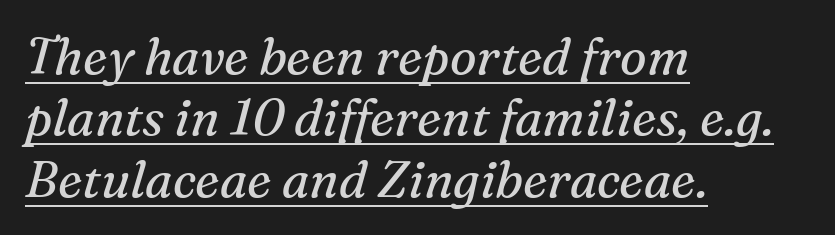
Q: Is the text bold? A: No.
Q: Is the text italic (slanted)? A: Yes, it leans right by about 16 degrees.
Q: Is the typeface a serif or a sans-serif typeface? A: Serif.
Q: Is the text underlined? A: Yes.
Q: How is the paragraph aligned? A: Left-aligned.
Q: Is the spacing between letters normal or unusually wide? A: Normal.
Q: Width (condensed, normal, or wide)? A: Normal.
Q: Stroke contrast? A: Medium.
Q: x-height? A: Medium.
Q: Monospaced? A: No.
